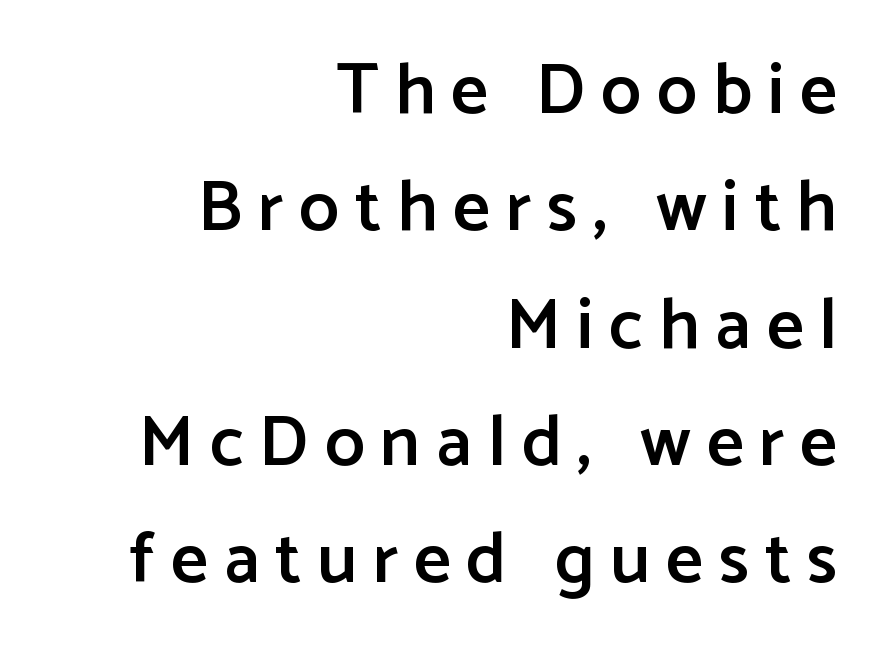
Q: Is the text bold? A: Semi-bold.
Q: Is the text italic (slanted)? A: No, it is upright.
Q: Is the typeface a serif or a sans-serif typeface? A: Sans-serif.
Q: Is the text underlined? A: No.
Q: How is the paragraph aligned? A: Right-aligned.
Q: Is the spacing between letters normal or unusually wide? A: Unusually wide.
Q: Is the spacing between lines tight, normal or loose? A: Normal.
Q: Width (condensed, normal, or wide)? A: Normal.
Q: Stroke contrast? A: Low.
Q: x-height? A: Medium.
Q: Monospaced? A: No.
